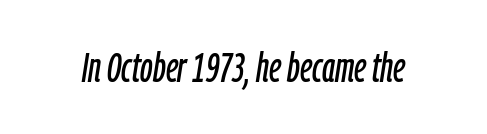
Here the designer chose a conventional face with non-uniform glyph widths. Plain, unruled lines of type. Letter spacing: default. The axis of the letterforms is tilted away from vertical.
